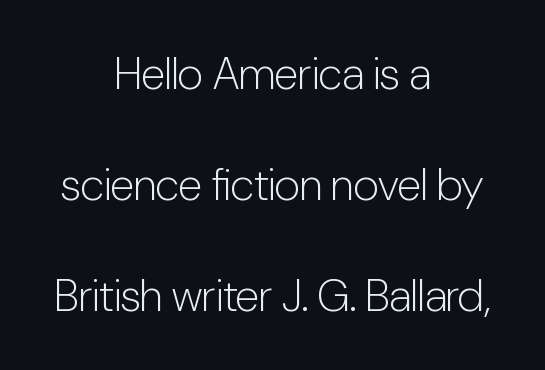
{"serif": "no", "italic": "no", "bold": "no", "weight": "light", "width": "condensed", "stroke_contrast": "low", "x_height": "medium", "monospaced": "no", "underline": "no", "align": "center", "line_spacing": "loose", "line_spacing_ratio": 2.47, "letter_spacing": "normal", "letter_spacing_em": 0.0, "glyph_px": 45}
